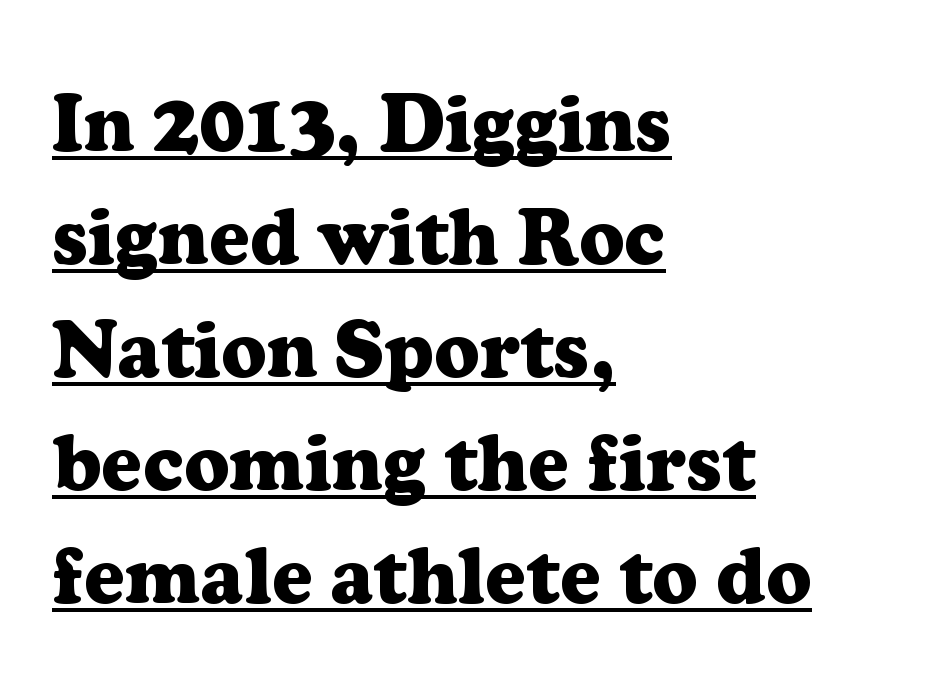
The letterforms sit shoulder to shoulder at normal distance. Descenders here cross a horizontal rule under the line. Think of a printed novel: that variable character pitch is what you see here. A typesetter would mark this as roman, not italic. Weight: bold. Caption: multi-line text, flush left, ragged right.
